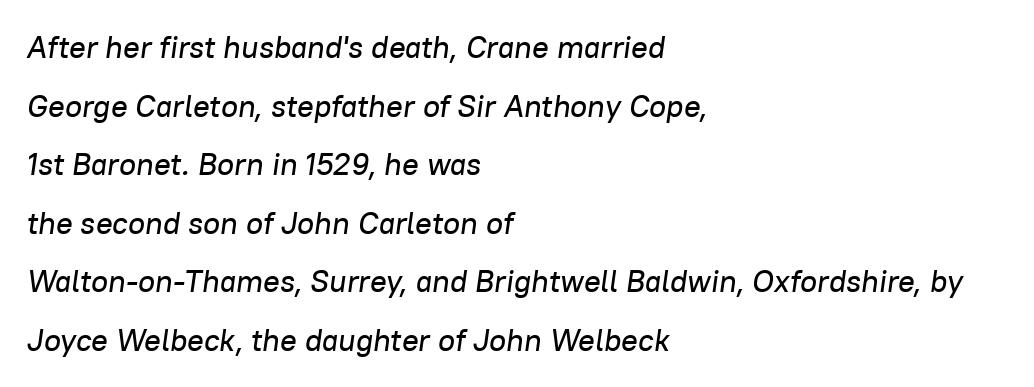
{"italic": "yes", "lean": "right", "slant_degrees": 8, "width": "normal", "stroke_contrast": "low", "x_height": "medium", "monospaced": "no", "underline": "no", "align": "left", "line_spacing_ratio": 1.89, "letter_spacing": "normal", "letter_spacing_em": 0.0, "glyph_px": 31}
